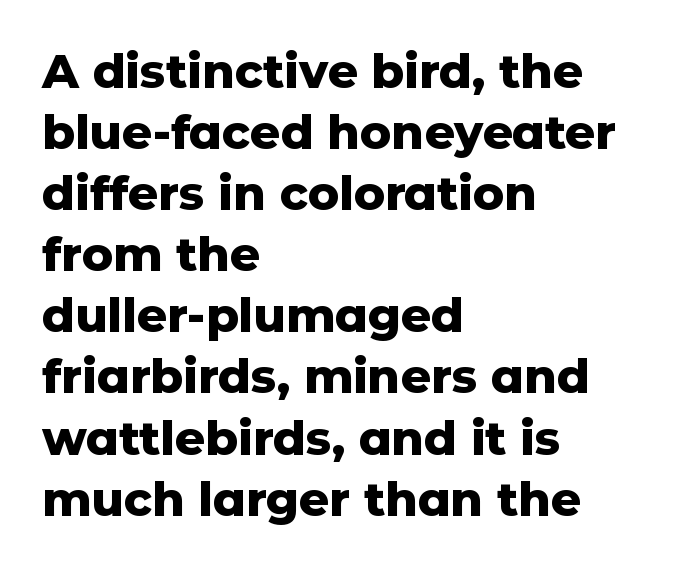
{"serif": "no", "italic": "no", "bold": "yes", "weight": "heavy", "width": "normal", "stroke_contrast": "low", "x_height": "medium", "monospaced": "no", "underline": "no", "align": "left", "line_spacing": "normal", "line_spacing_ratio": 1.3, "letter_spacing": "normal", "letter_spacing_em": 0.0, "glyph_px": 47}
